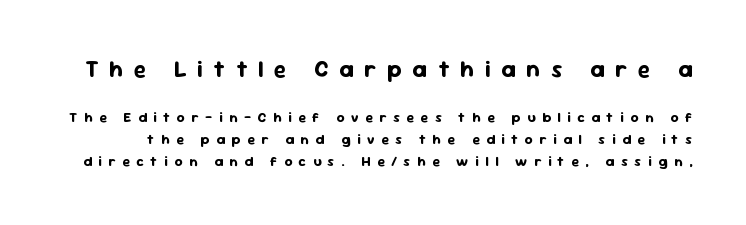
Q: Is the text bold? A: Yes.
Q: Is the text italic (slanted)? A: No, it is upright.
Q: Is the text underlined? A: No.
Q: Is the spacing between letters normal or unusually wide? A: Unusually wide.
Q: Is the spacing between lines tight, normal or loose? A: Normal.
Q: Which block of text is set in a larger size, the first (top) or the second (bottom)? A: The first (top) one.
